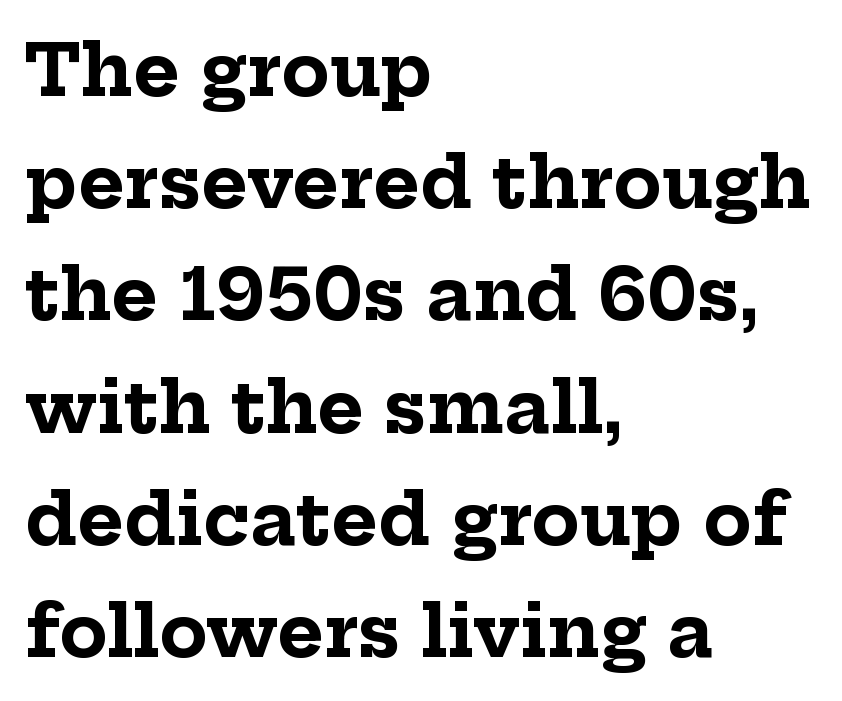
All the whitespace from short lines collects on the right. Quick note: not italic, upright. The typeface chosen for these lines features serifs. Leading: standard. No extra tracking has been applied to these lines. Summary of weight: heavy, a full bold.
